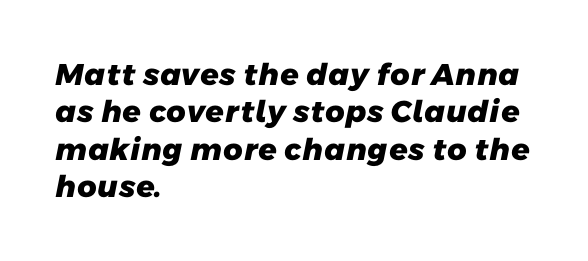
The typesetter chose a ragged-right arrangement here. As a designer I'd log this as weight 700, bold. Proportional: the letters do not fall into vertical columns. Does the type have serifs? No, each stem ends abruptly.
